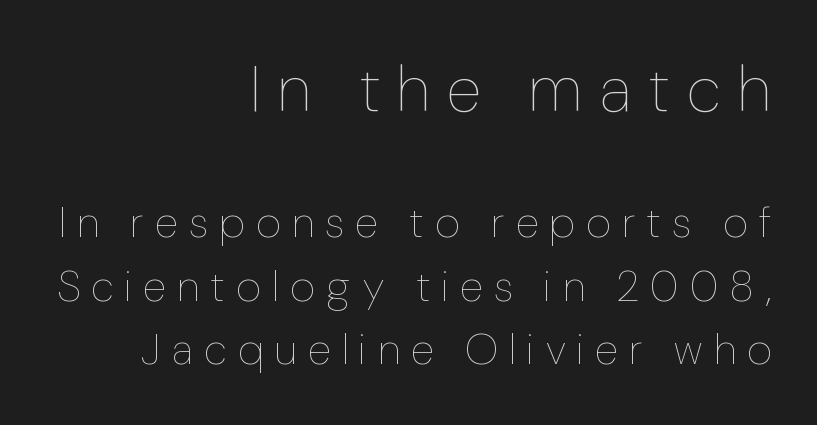
Q: Is the text bold? A: No.
Q: Is the text italic (slanted)? A: No, it is upright.
Q: Is the text underlined? A: No.
Q: How is the paragraph aligned? A: Right-aligned.
Q: Is the spacing between letters normal or unusually wide? A: Unusually wide.
Q: Is the spacing between lines tight, normal or loose? A: Normal.
Q: Which block of text is set in a larger size, the first (top) or the second (bottom)? A: The first (top) one.
Q: Width (condensed, normal, or wide)? A: Condensed.
Q: Stroke contrast? A: Low.
Q: x-height? A: Medium.
Q: Monospaced? A: No.
